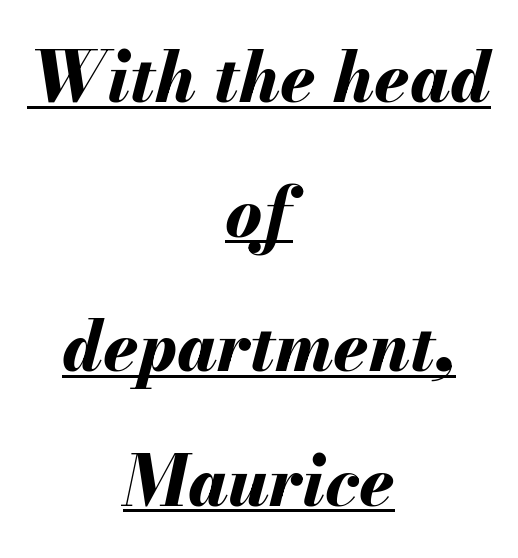
Q: Is the text bold? A: Yes.
Q: Is the text italic (slanted)? A: Yes, it leans right by about 13 degrees.
Q: Is the text underlined? A: Yes.
Q: How is the paragraph aligned? A: Centered.
Q: Is the spacing between letters normal or unusually wide? A: Normal.
Q: Is the spacing between lines tight, normal or loose? A: Loose.
Q: Width (condensed, normal, or wide)? A: Normal.
Q: Stroke contrast? A: Medium.
Q: x-height? A: Small.
Q: Monospaced? A: No.
